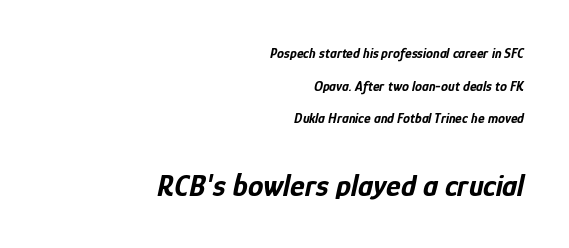
{"italic": "yes", "lean": "right", "slant_degrees": 12, "bold": "yes", "weight": "bold", "width": "condensed", "stroke_contrast": "low", "x_height": "medium", "monospaced": "no", "underline": "no", "align": "right", "line_spacing": "loose", "line_spacing_ratio": 2.33, "letter_spacing": "normal", "letter_spacing_em": 0.0, "larger_block": "second", "size_ratio": 2.21, "glyph_px": 31}
